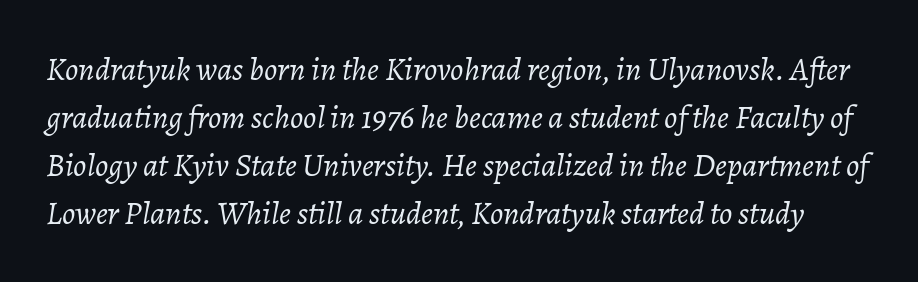
The image shows 33 px light type, italic (leaning right); set normal line spacing (1.45x), normal letter spacing, not underlined; low stroke contrast and a medium x-height.
